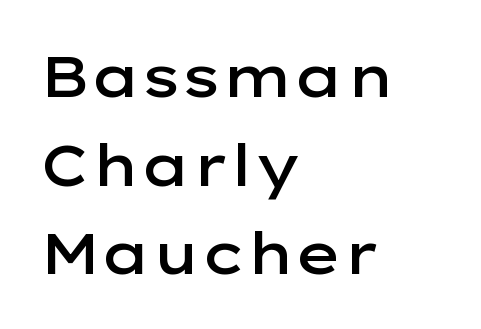
{"serif": "no", "italic": "no", "bold": "semi", "weight": "semibold", "width": "wide", "stroke_contrast": "low", "x_height": "medium", "monospaced": "no", "underline": "no", "align": "left", "line_spacing": "normal", "line_spacing_ratio": 1.53, "letter_spacing": "normal", "letter_spacing_em": 0.0, "glyph_px": 58}
